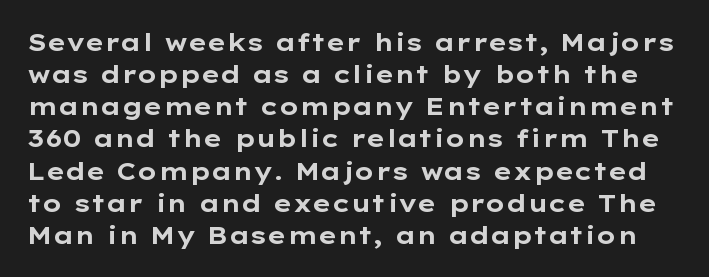
The characters look thick and weighty, a clear bold. Designer's note — italics off, roman on. Tracking here is standard; glyphs follow each other at the usual distance. Rule under the text: the space is simply empty.
